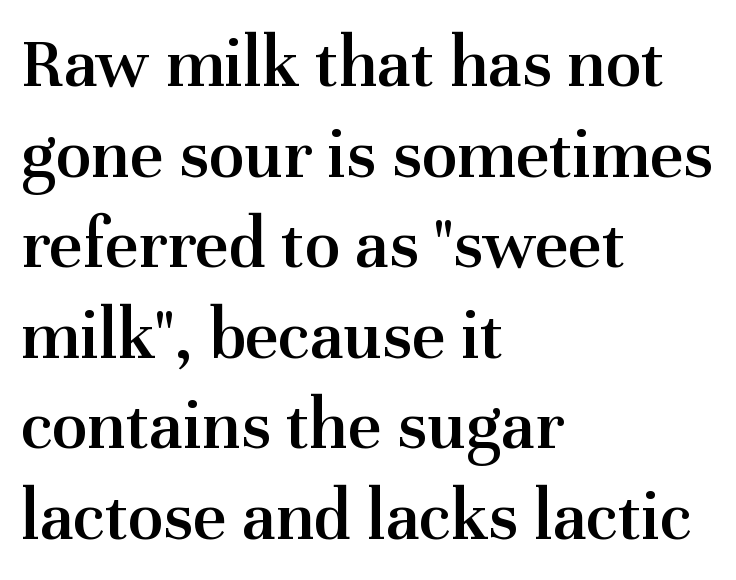
Q: Is the text bold? A: Semi-bold.
Q: Is the text italic (slanted)? A: No, it is upright.
Q: Is the typeface a serif or a sans-serif typeface? A: Serif.
Q: Is the text underlined? A: No.
Q: How is the paragraph aligned? A: Left-aligned.
Q: Is the spacing between letters normal or unusually wide? A: Normal.
Q: Width (condensed, normal, or wide)? A: Normal.
Q: Stroke contrast? A: Medium.
Q: x-height? A: Medium.
Q: Monospaced? A: No.
